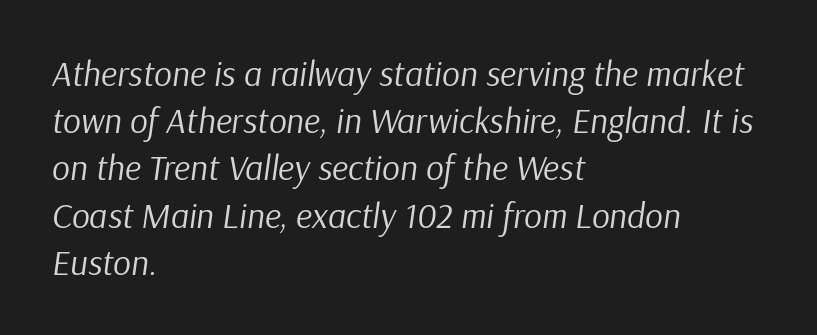
The lines in this sample share a left origin and differ only in where they stop. In terms of leading, this rendering sits right in the middle. The lettering tilts uniformly, giving the passage an italic look. A bare baseline throughout the passage.
